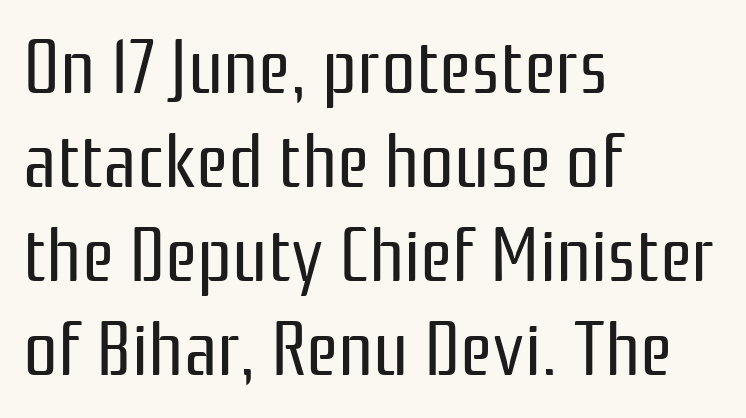
{"serif": "no", "italic": "no", "bold": "no", "weight": "regular", "width": "condensed", "stroke_contrast": "low", "x_height": "medium", "monospaced": "no", "underline": "no", "align": "left", "line_spacing_ratio": 1.22, "letter_spacing": "normal", "letter_spacing_em": 0.0, "glyph_px": 77}
